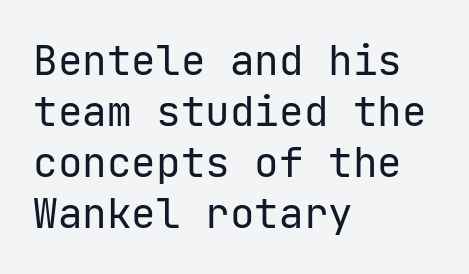
{"serif": "no", "italic": "no", "bold": "no", "weight": "regular", "width": "normal", "stroke_contrast": "low", "x_height": "medium", "underline": "no", "align": "left", "line_spacing_ratio": 1.24, "letter_spacing": "normal", "letter_spacing_em": 0.0, "glyph_px": 41}
